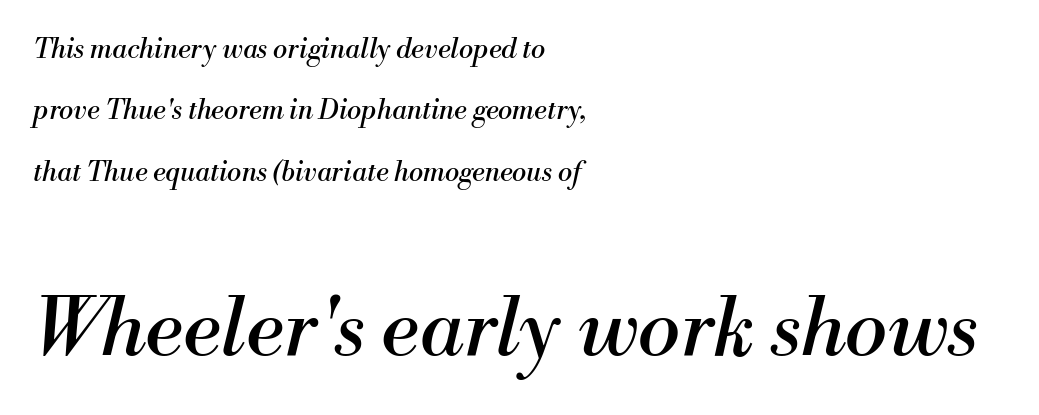
The letters advance in unequal steps, a hallmark of proportional type. The rag falls on the right side of this text block. The specimen reads as italic at a glance. Heft: none added — not bold. The gap between lines stays unmarked.
